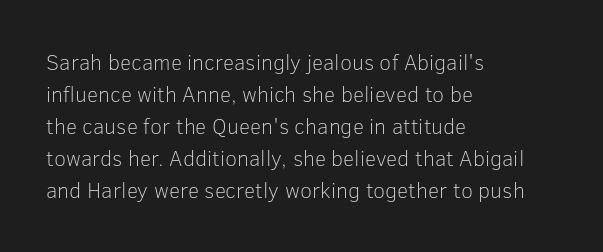
Q: Is the text bold? A: No.
Q: Is the text italic (slanted)? A: No, it is upright.
Q: Is the text underlined? A: No.
Q: How is the paragraph aligned? A: Left-aligned.
Q: Is the spacing between letters normal or unusually wide? A: Normal.
Q: Is the spacing between lines tight, normal or loose? A: Normal.
